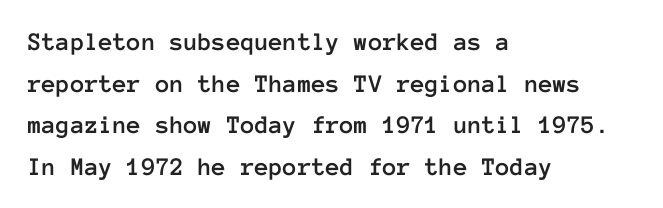
The image shows 26 px text type, upright; set left-aligned, normal line spacing (1.6x), normal letter spacing, not underlined.
